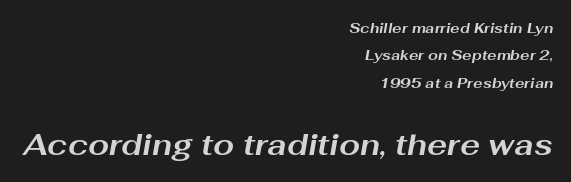
Baseline-to-baseline distance is far greater than the letter height. The characters look thick and weighty, a clear bold. Here the designer chose a conventional face with non-uniform glyph widths. A student would notice the bottom passage is typeset larger than what precedes it.
